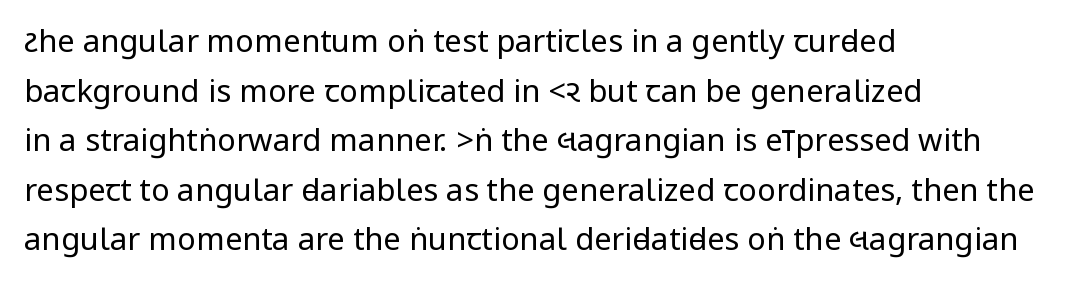
The image shows 31 px regular-weight, condensed sans-serif type, upright; set left-aligned, normal line spacing (1.6x), normal letter spacing, not underlined; low stroke contrast.
